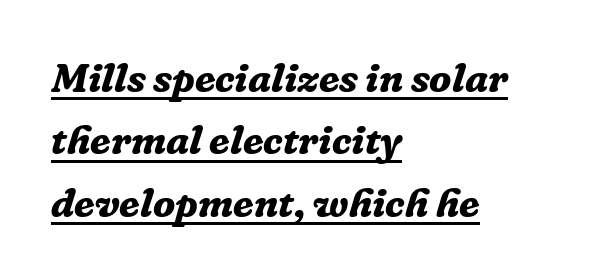
Q: Is the text bold? A: Yes.
Q: Is the text italic (slanted)? A: Yes, it leans right by about 16 degrees.
Q: Is the typeface a serif or a sans-serif typeface? A: Serif.
Q: Is the text underlined? A: Yes.
Q: How is the paragraph aligned? A: Left-aligned.
Q: Is the spacing between letters normal or unusually wide? A: Normal.
Q: Is the spacing between lines tight, normal or loose? A: Normal.
Q: Width (condensed, normal, or wide)? A: Normal.
Q: Stroke contrast? A: Low.
Q: x-height? A: Medium.
Q: Monospaced? A: No.
